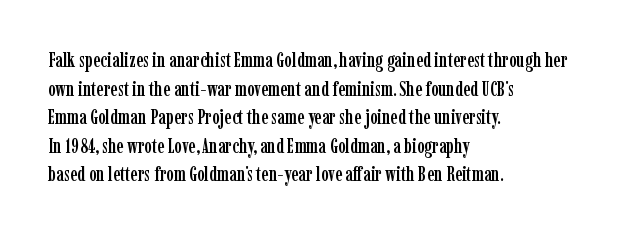
The image shows 20 px text type, upright; set left-aligned, normal line spacing (1.43x), normal letter spacing, not underlined.
